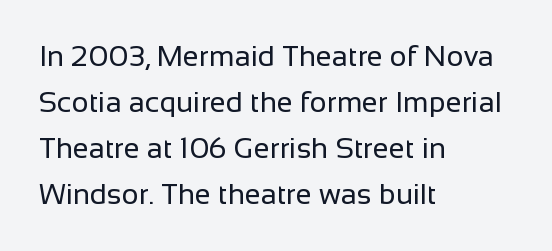
Clear beneath every line of the passage. Which margin do the lines hug? The left one — the right edge is uneven. Each letter keeps its own natural width here, so spacing adapts to shape. Is the stroke heavy? The answer is a plain regular-or-lighter.
